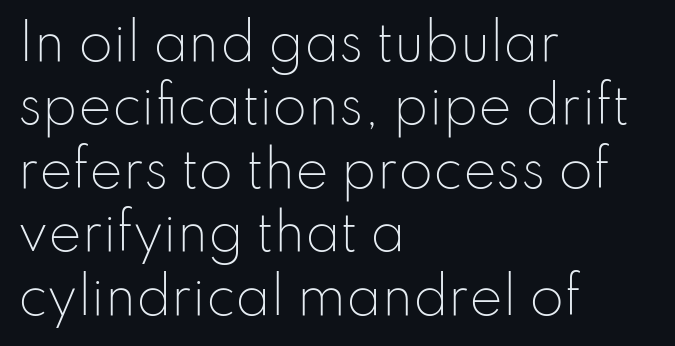
Weight class: somewhere from thin through regular. Note the varied advance widths — an 'i' is clearly narrower than an 'm'. This rendering leaves character spacing at its baseline value. Glance below the letters and you will spot only blank space. Style check: upright.
